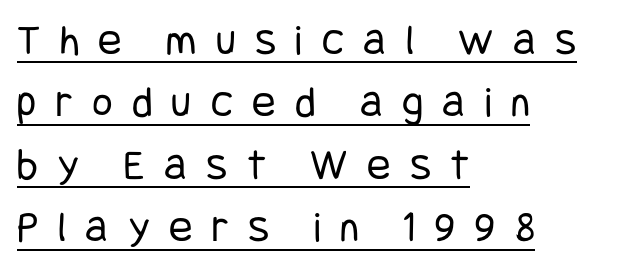
The font sits on the lighter half of the weight spectrum, regular included. The letters are spread apart with noticeably loose tracking. The string is rendered with underlining switched on. Every character sits straight up, as roman type does. Each new line begins a customary step beneath the previous one.
